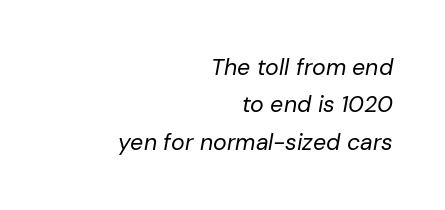
{"italic": "yes", "lean": "right", "slant_degrees": 10, "bold": "no", "underline": "no", "align": "right", "line_spacing": "normal", "line_spacing_ratio": 1.63, "letter_spacing": "normal", "letter_spacing_em": 0.0, "glyph_px": 23}
